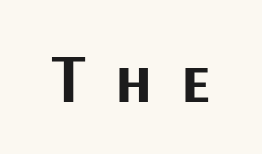
The baseline area is clear. Is there any slant? The stems are plumb. To sum up the face: it is a sans, with no serifs. This sample uses expanded letter spacing, leaving extra air between glyphs. Bold? Absolutely — the strokes are thick and heavy. Do the characters align in a grid? No, the font is proportional.
